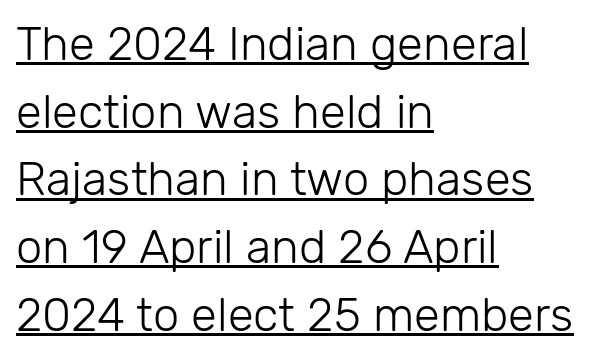
The image shows 47 px light sans-serif type, upright; set left-aligned, normal line spacing (1.44x), normal letter spacing, underlined; low stroke contrast and a medium x-height.
